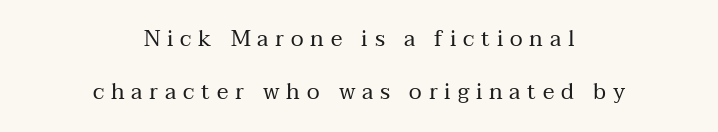
{"italic": "no", "bold": "no", "underline": "no", "align": "center", "line_spacing": "loose", "line_spacing_ratio": 2.42, "letter_spacing": "wide", "letter_spacing_em": 0.31, "glyph_px": 22}
